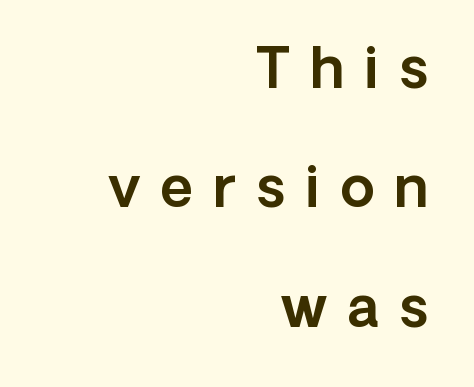
The image shows 56 px sans-serif type, upright; set right-aligned, loose line spacing (2.13x), unusually wide letter spacing (+0.36 em), not underlined; a medium x-height.
